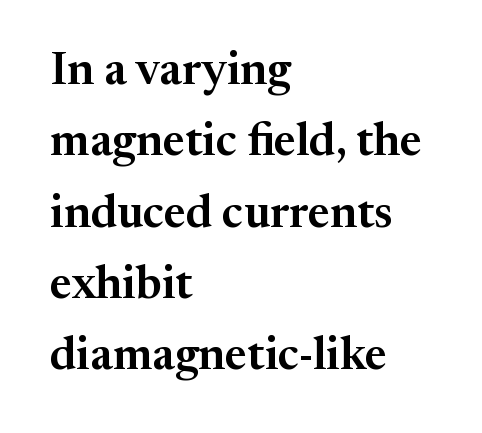
Q: Is the text italic (slanted)? A: No, it is upright.
Q: Is the typeface a serif or a sans-serif typeface? A: Serif.
Q: Is the text underlined? A: No.
Q: How is the paragraph aligned? A: Left-aligned.
Q: Is the spacing between letters normal or unusually wide? A: Normal.
Q: Is the spacing between lines tight, normal or loose? A: Normal.
Q: Width (condensed, normal, or wide)? A: Normal.
Q: Stroke contrast? A: Medium.
Q: x-height? A: Medium.
Q: Monospaced? A: No.
